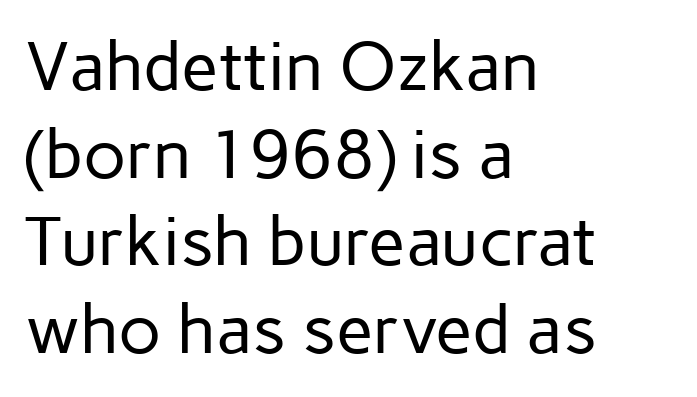
Q: Is the text bold? A: No.
Q: Is the text italic (slanted)? A: No, it is upright.
Q: Is the typeface a serif or a sans-serif typeface? A: Sans-serif.
Q: Is the text underlined? A: No.
Q: How is the paragraph aligned? A: Left-aligned.
Q: Is the spacing between letters normal or unusually wide? A: Normal.
Q: Is the spacing between lines tight, normal or loose? A: Normal.
Q: Width (condensed, normal, or wide)? A: Normal.
Q: Stroke contrast? A: Low.
Q: x-height? A: Medium.
Q: Monospaced? A: No.
